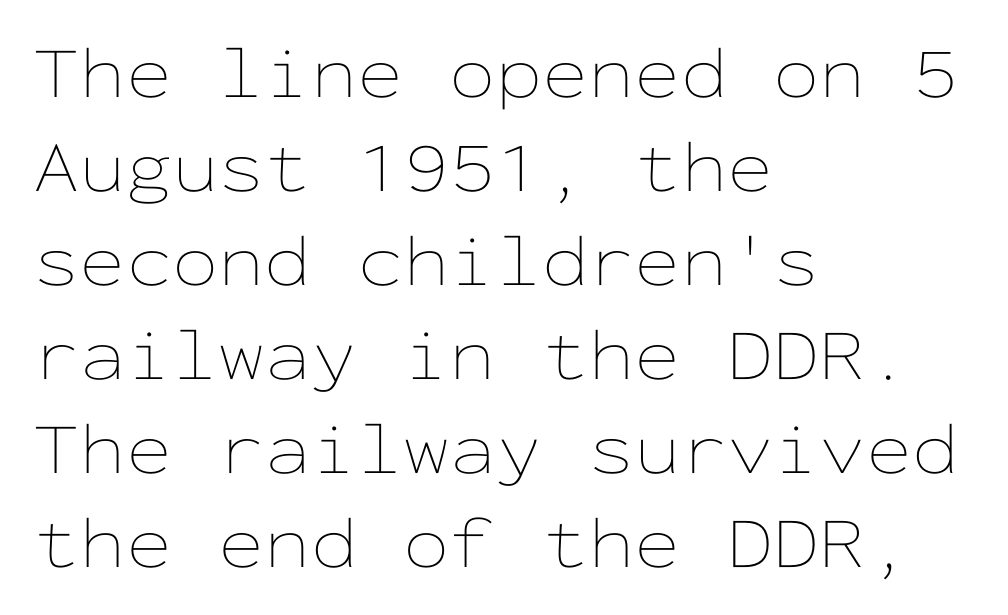
Every character here occupies the same horizontal width, giving the sample a typewriter-like rhythm. Heft: none added — not bold. A typesetter would mark this as roman, not italic. The strip under each line holds only bare page. Short and long lines alike share a common starting point at left. Quick note: interline space is typical.
